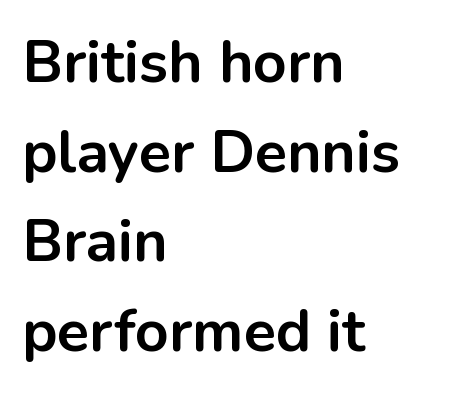
Nothing unusual about the tracking: characters are spaced as the font intends. Pretty heavy lettering here — definitely bold. It's the straight-up-and-down kind of type. Stroke terminals: plain, sans-serif. Casual observation: everything's shoved over to the left.
